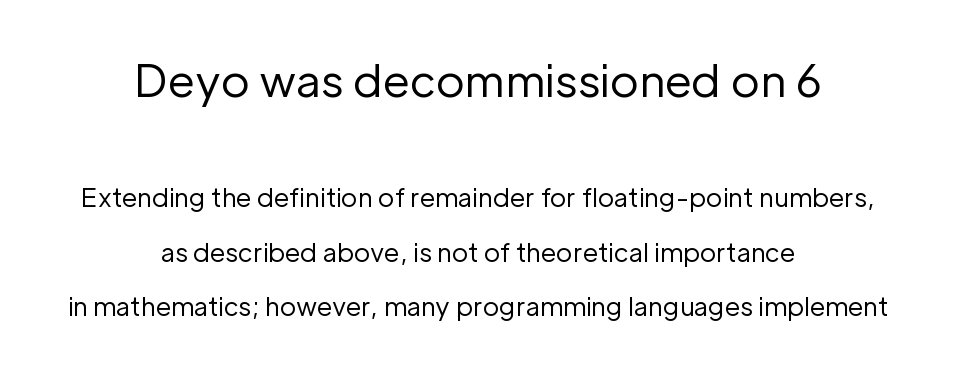
Glyph-to-glyph distance matches everyday printed text. Glance below the letters and you will spot only blank space. Neither beginnings nor endings align; midpoints do. Each letter's strokes conclude bluntly, with no projecting serifs.
